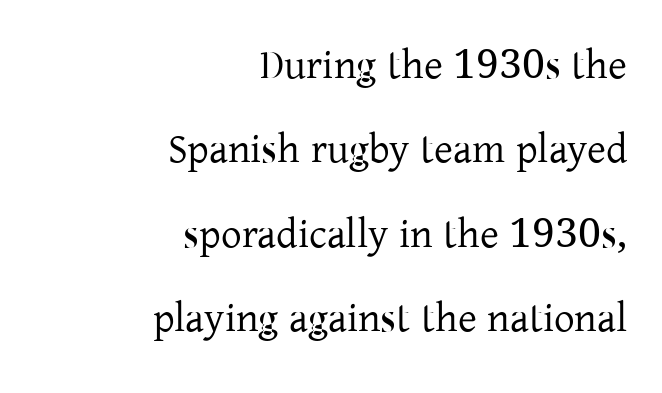
The image shows 41 px regular-weight serif type, upright; set right-aligned, loose line spacing (2.06x), normal letter spacing, not underlined; low stroke contrast and a medium x-height.
